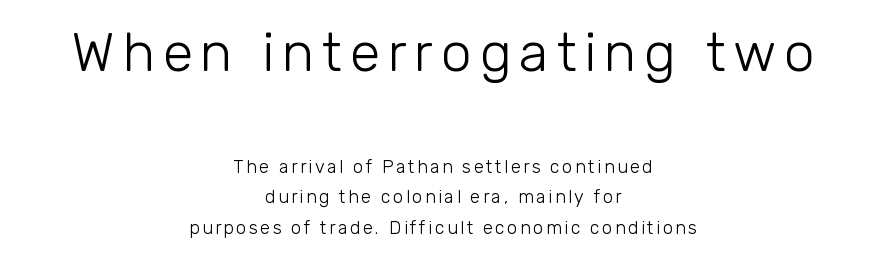
The image shows 55 px light sans-serif type, upright; set centered, normal line spacing (1.69x), not underlined; the first (top) block is 3.06x larger; low stroke contrast and a medium x-height.
